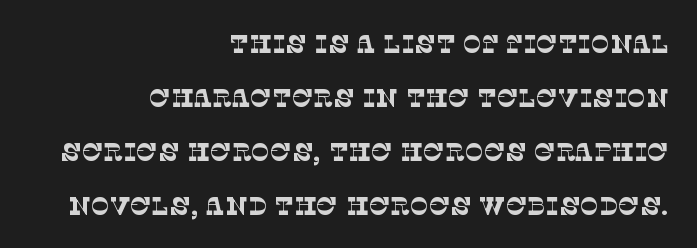
Regarding leading, the lines here are spaced well apart. The compositor pushed each line to the right boundary. Glance below the letters and you will spot only blank space. No heavy texture on the line: the type isn't bold.
